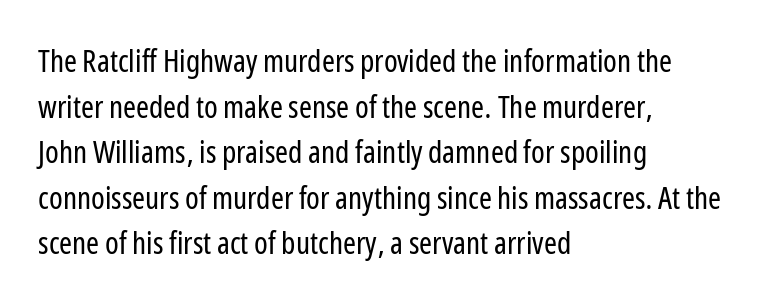
{"serif": "no", "italic": "no", "bold": "no", "weight": "regular", "width": "condensed", "stroke_contrast": "low", "x_height": "medium", "monospaced": "no", "underline": "no", "align": "left", "line_spacing": "normal", "line_spacing_ratio": 1.47, "letter_spacing": "normal", "letter_spacing_em": 0.0, "glyph_px": 31}
